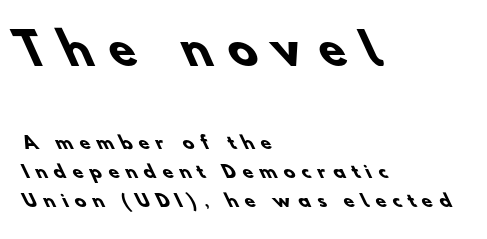
Each letter's strokes conclude bluntly, with no projecting serifs. Character widths vary here, with narrow letters taking less room than wide ones. Is the type bold? Yes — the strokes are clearly thick and heavy. The passage shown is not underscored anywhere.
